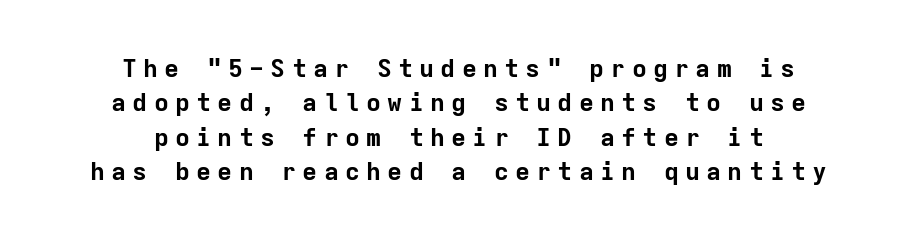
The image shows 25 px bold type, upright; set centered, normal line spacing (1.38x), unusually wide letter spacing (+0.25 em), not underlined.
